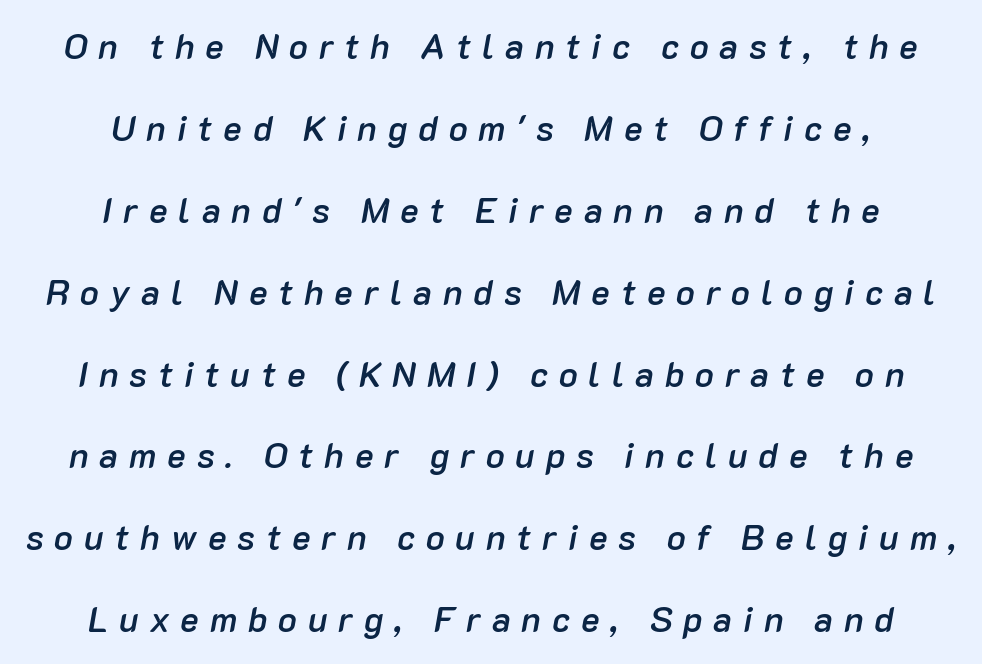
Q: Is the text bold? A: Semi-bold.
Q: Is the text italic (slanted)? A: Yes, it leans right by about 10 degrees.
Q: Is the text underlined? A: No.
Q: How is the paragraph aligned? A: Centered.
Q: Is the spacing between letters normal or unusually wide? A: Unusually wide.
Q: Is the spacing between lines tight, normal or loose? A: Loose.
Q: Width (condensed, normal, or wide)? A: Normal.
Q: Stroke contrast? A: Low.
Q: x-height? A: Medium.
Q: Monospaced? A: No.
